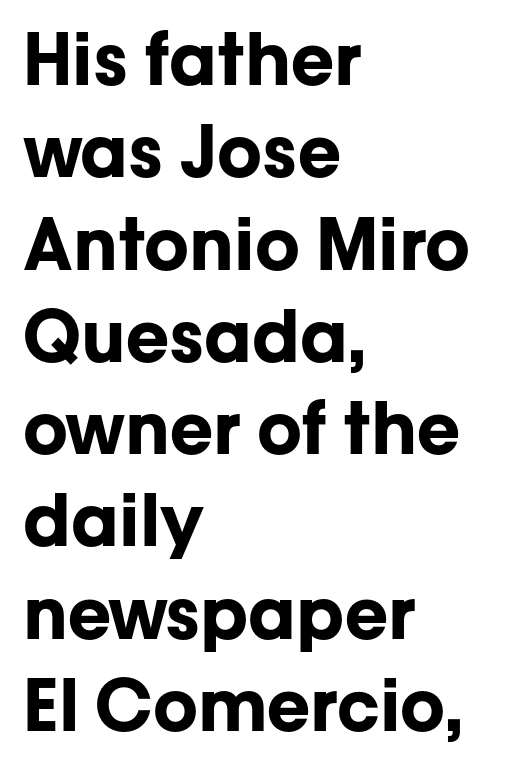
Q: Is the text bold? A: Yes.
Q: Is the text italic (slanted)? A: No, it is upright.
Q: Is the typeface a serif or a sans-serif typeface? A: Sans-serif.
Q: Is the text underlined? A: No.
Q: How is the paragraph aligned? A: Left-aligned.
Q: Is the spacing between letters normal or unusually wide? A: Normal.
Q: Is the spacing between lines tight, normal or loose? A: Normal.
Q: Width (condensed, normal, or wide)? A: Normal.
Q: Stroke contrast? A: Low.
Q: x-height? A: Medium.
Q: Monospaced? A: No.
